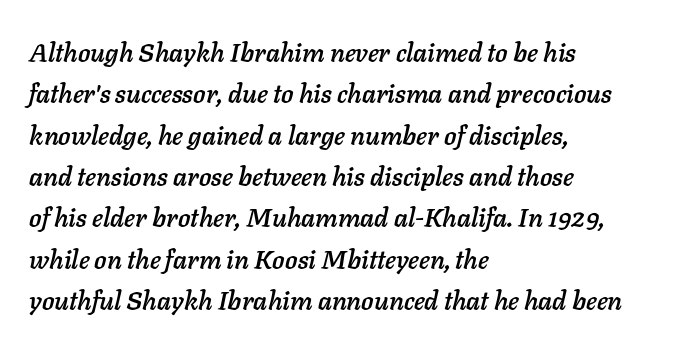
Observe the lean: these are italic letterforms. Horizontal bands of white between lines are of average thickness. The line texture is even and compact thanks to regular tracking. The paragraph has a hard left edge and a soft right edge. The space directly below the letters is spotless.
